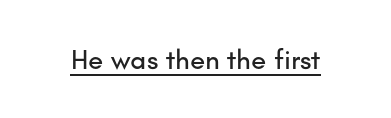
Upright lettering throughout. The characters display no serif detailing; their extremities are plain. Each letter keeps its own natural width here, so spacing adapts to shape. A typesetter would call this zero additional tracking. Descenders here cross a horizontal rule under the line.
